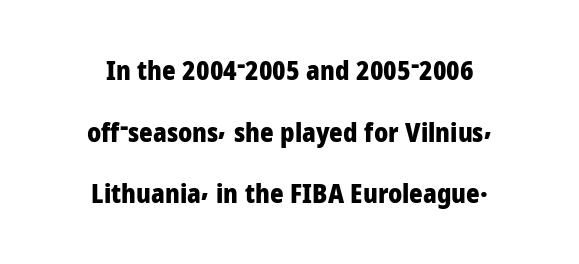
Upright lettering throughout. Type without underlining. Baseline-to-baseline distance is far greater than the letter height. This sample is center-justified, so both line endings float freely. Plenty of ink on the page — the face is bold.
